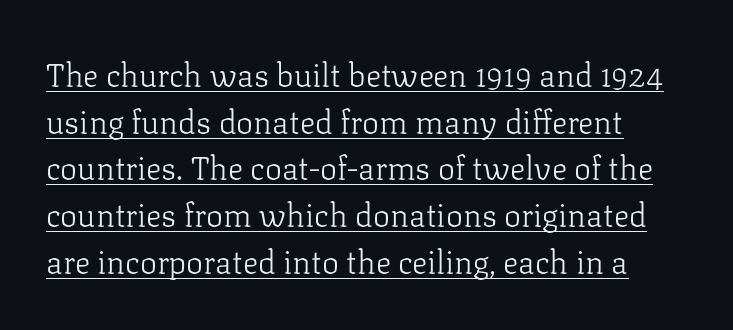
{"serif": "yes", "italic": "no", "bold": "no", "weight": "light", "width": "normal", "stroke_contrast": "low", "x_height": "medium", "monospaced": "no", "underline": "yes", "line_spacing": "normal", "line_spacing_ratio": 1.46, "letter_spacing": "normal", "letter_spacing_em": 0.0, "glyph_px": 32}
